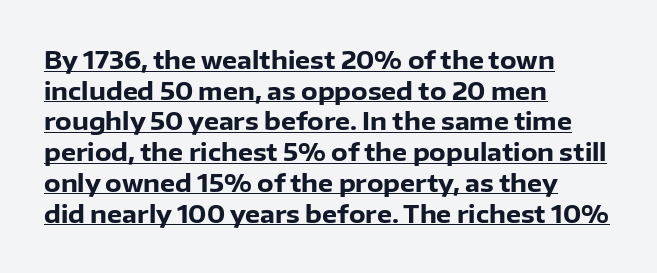
The image shows 24 px bold type, upright; set left-aligned, normal line spacing (1.28x), normal letter spacing, underlined.
